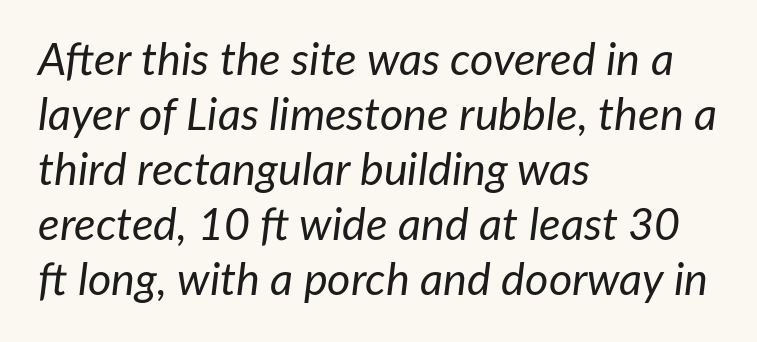
Q: Is the text bold? A: No.
Q: Is the text italic (slanted)? A: Yes, it leans right by about 7 degrees.
Q: Is the text underlined? A: No.
Q: How is the paragraph aligned? A: Left-aligned.
Q: Is the spacing between letters normal or unusually wide? A: Normal.
Q: Width (condensed, normal, or wide)? A: Normal.
Q: Stroke contrast? A: Low.
Q: x-height? A: Medium.
Q: Monospaced? A: No.
